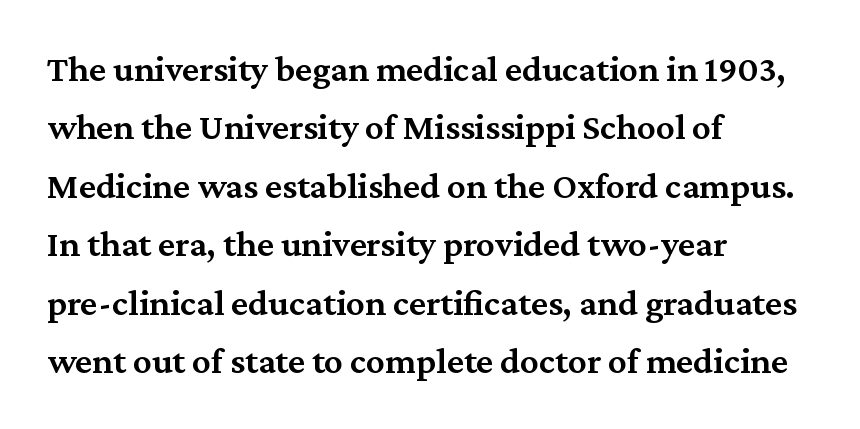
{"serif": "yes", "italic": "no", "bold": "semi", "weight": "semibold", "width": "normal", "stroke_contrast": "medium", "x_height": "medium", "monospaced": "no", "underline": "no", "align": "left", "line_spacing": "normal", "line_spacing_ratio": 1.58, "letter_spacing": "normal", "letter_spacing_em": 0.0, "glyph_px": 37}
